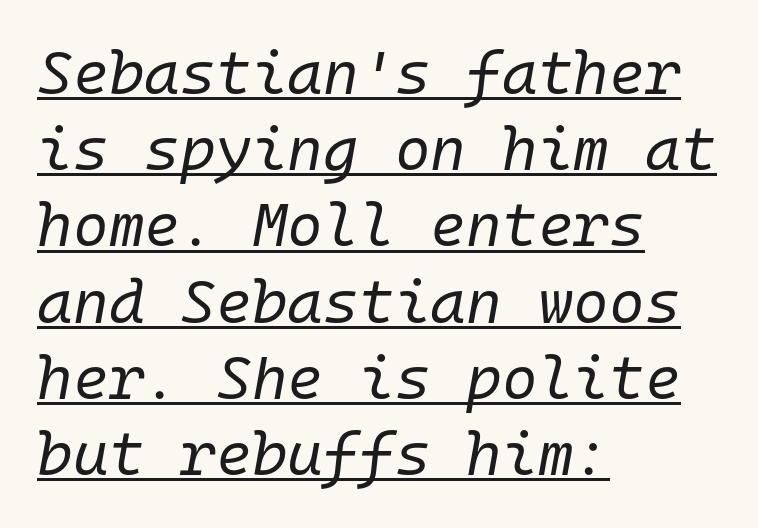
Q: Is the text bold? A: No.
Q: Is the text italic (slanted)? A: Yes, it leans right by about 10 degrees.
Q: Is the text underlined? A: Yes.
Q: How is the paragraph aligned? A: Left-aligned.
Q: Is the spacing between letters normal or unusually wide? A: Normal.
Q: Is the spacing between lines tight, normal or loose? A: Normal.
Q: Width (condensed, normal, or wide)? A: Normal.
Q: Stroke contrast? A: Low.
Q: x-height? A: Medium.
Q: Monospaced? A: Yes.
